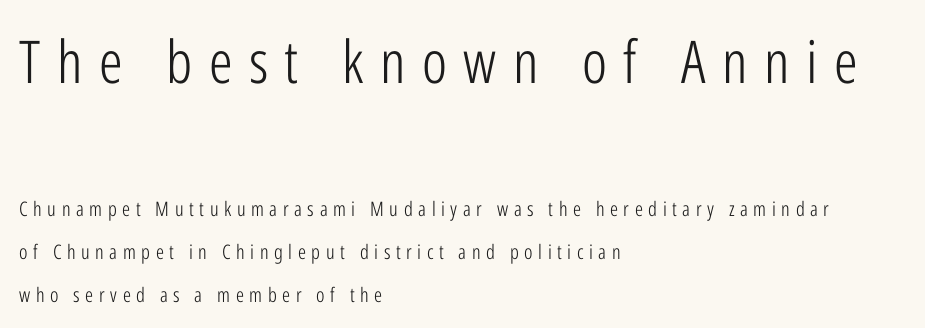
The image shows 59 px light, condensed sans-serif type, upright; set left-aligned, loose line spacing (2.16x), unusually wide letter spacing (+0.28 em), not underlined; the first (top) block is 2.95x larger; low stroke contrast and a medium x-height.
